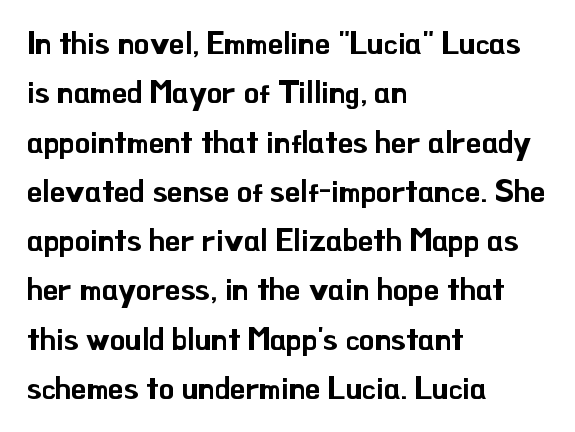
Serifs: no, the terminals of the letterforms are clean. Descender tails drop into unmarked territory. If you measured baseline to baseline, you'd find a middling distance. This rendering leaves character spacing at its baseline value.
